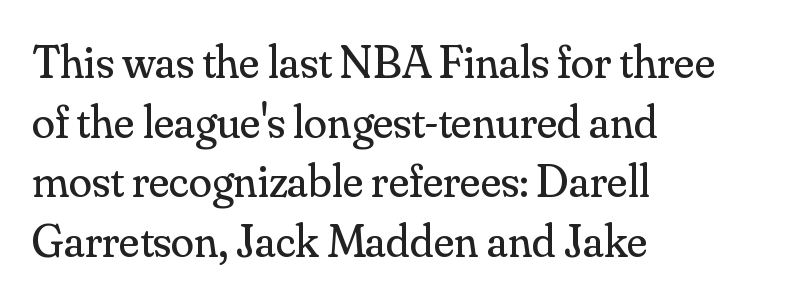
Yep, those are serifs on the letters. Quick note: not italic, upright. These glyphs show unthickened strokes, regular width or finer. One glance says typical: line gaps are just what's usual.
